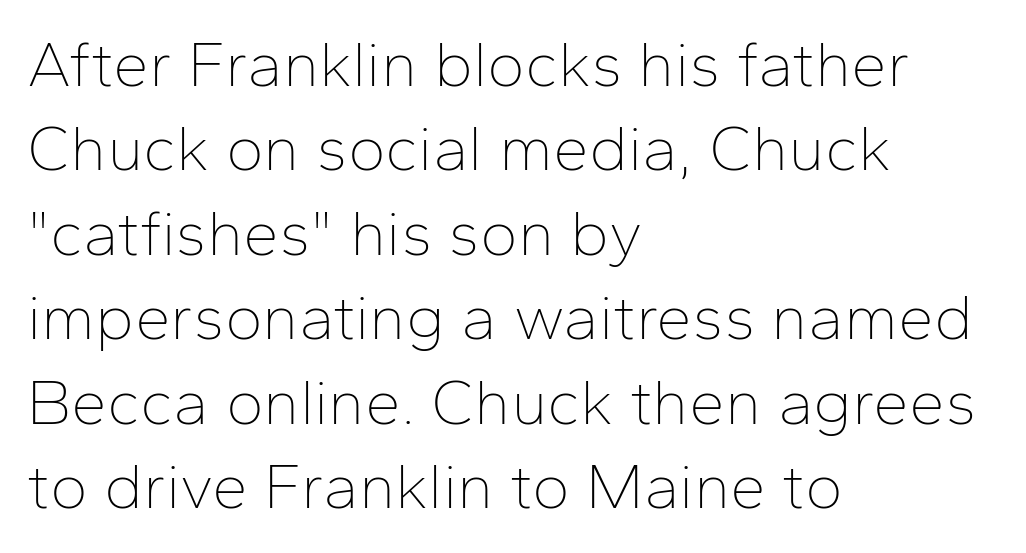
Think of a printed novel: that variable character pitch is what you see here. Rows of type keep a routine distance in the vertical direction. Posture: straight, roman, zero tilt. The passage shown is typeset with a sans-serif family. This sample uses plain, unmodified letter spacing.
